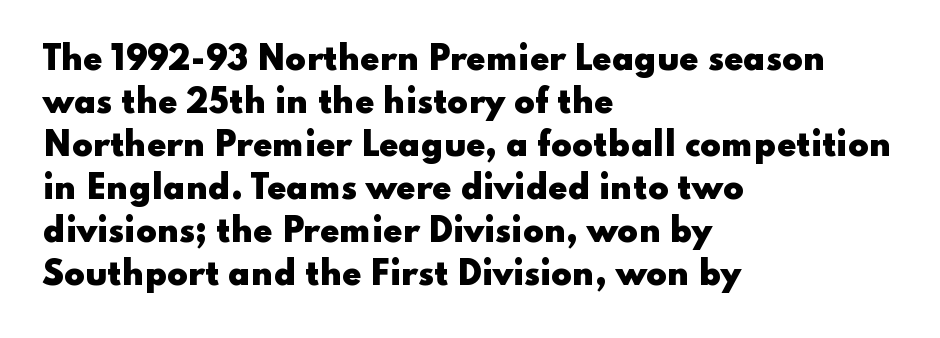
Successive baselines arrive at the customary interval. Words appear dense and cohesive because spacing is normal. Which margin do the lines hug? The left one — the right edge is uneven. Typographically, this falls in the sans-serif category.
